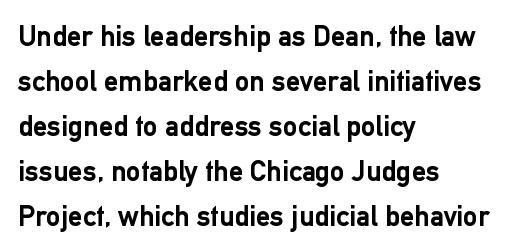
The image shows 29 px semibold sans-serif type, upright; set left-aligned, normal line spacing (1.55x), normal letter spacing, not underlined; low stroke contrast and a medium x-height.
